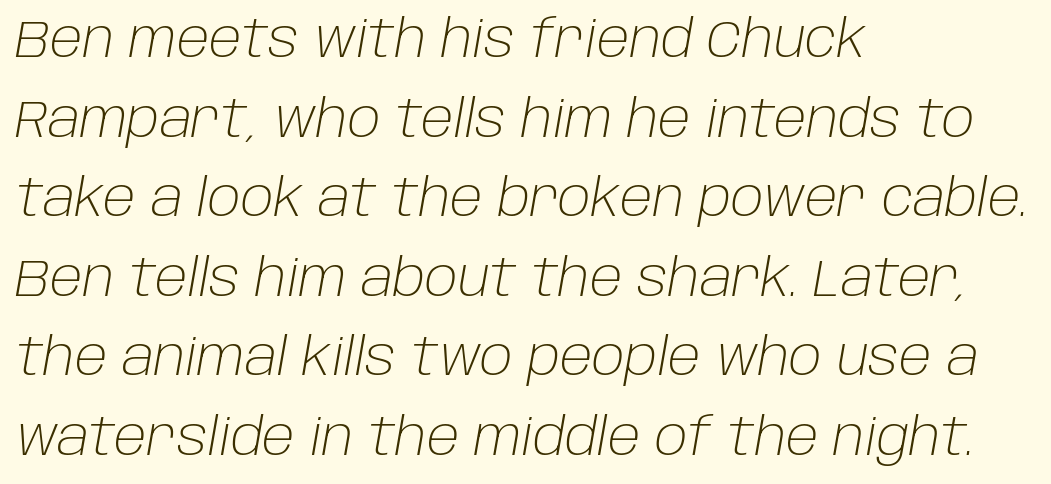
The rows are spaced the way most documents space them. No extra ink here — the face is not bold. Nobody drew a line under any word here. The tracking reads as untouched default to a designer's eye. Varying glyph widths throughout — classic text-font behaviour.
